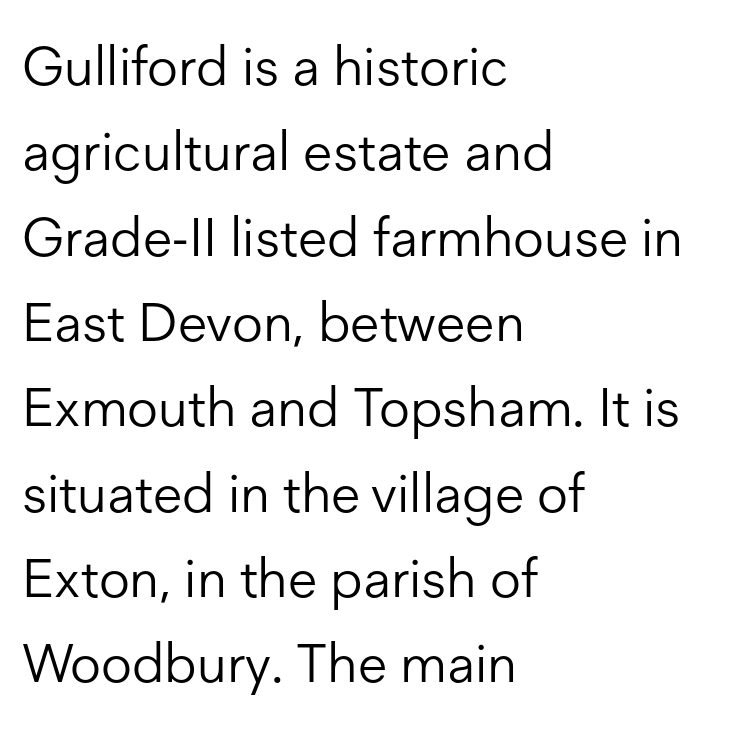
Counters stay open thanks to moderate or lighter strokes. In terms of posture, this sample is upright. Glyph-to-glyph distance matches everyday printed text. This sample has the flowing, uneven cadence of proportional lettering.
